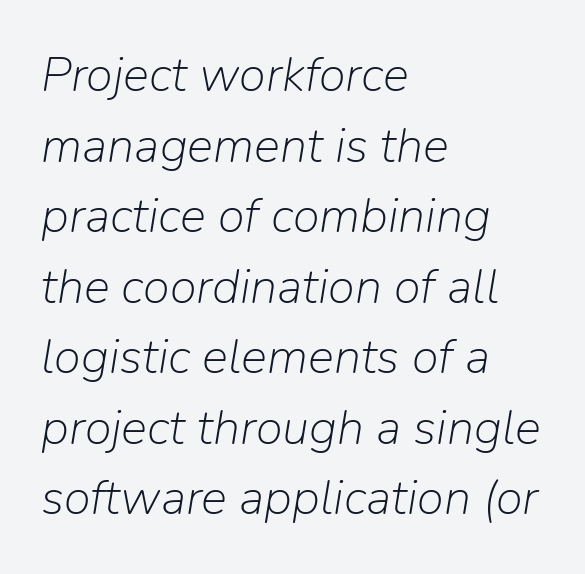
Plain, unruled lines of type. This sample is left-justified, so line endings fall wherever the words run out. The axis of the letterforms is tilted away from vertical. A quiet, ordinary-to-light weight characterises the typeface.
